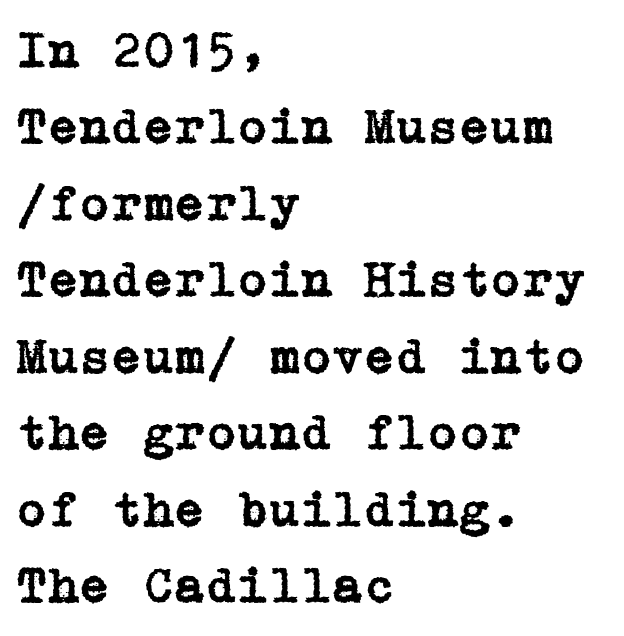
These lines keep a tight, regular rhythm from letter to letter. You can tell from the footed stems that serif type was used. Any mark beneath the type? The region is blank. Italic: no, the glyphs are upright roman. Rows of type keep a routine distance in the vertical direction.
